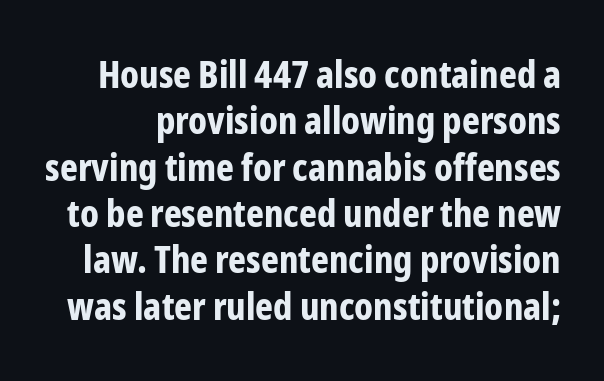
Descender tails drop into unmarked territory. The letters advance in unequal steps, a hallmark of proportional type. Tall strokes in this sample are plumb rather than angled. The horizontal fit of the characters is conventional and even. The face used here is a sans, in the tradition of grotesques and geometrics. Typesetter's note: full bold, strokes at maximum text heaviness.
